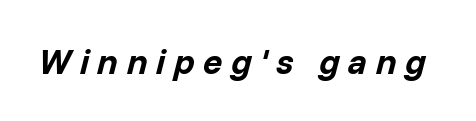
Q: Is the text bold? A: Yes.
Q: Is the text italic (slanted)? A: Yes, it leans right by about 14 degrees.
Q: Is the text underlined? A: No.
Q: Is the spacing between letters normal or unusually wide? A: Unusually wide.
Q: Width (condensed, normal, or wide)? A: Normal.
Q: Stroke contrast? A: Low.
Q: x-height? A: Medium.
Q: Monospaced? A: No.
